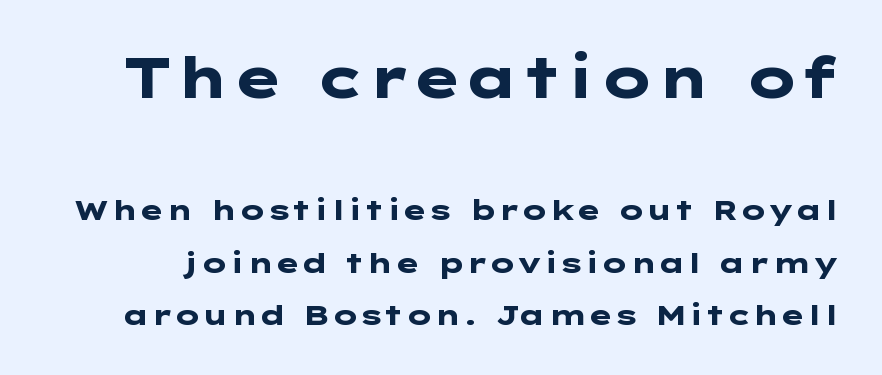
Q: Is the text bold? A: Yes.
Q: Is the text italic (slanted)? A: No, it is upright.
Q: Is the typeface a serif or a sans-serif typeface? A: Sans-serif.
Q: Is the text underlined? A: No.
Q: Is the spacing between letters normal or unusually wide? A: Normal.
Q: Which block of text is set in a larger size, the first (top) or the second (bottom)? A: The first (top) one.
Q: Width (condensed, normal, or wide)? A: Wide.
Q: Stroke contrast? A: Low.
Q: x-height? A: Medium.
